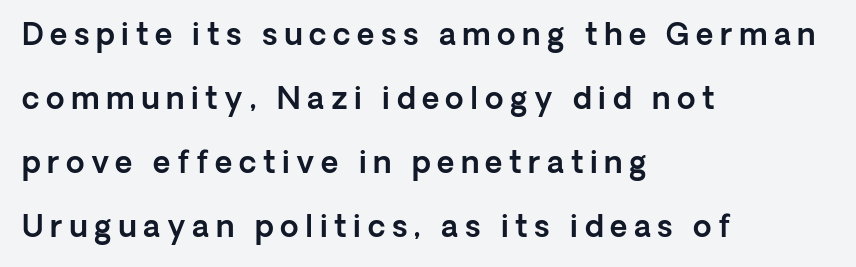
{"serif": "no", "italic": "no", "width": "normal", "x_height": "medium", "monospaced": "no", "underline": "no", "align": "left", "line_spacing": "loose", "line_spacing_ratio": 2.13, "letter_spacing": "wide", "letter_spacing_em": 0.22, "glyph_px": 30}
